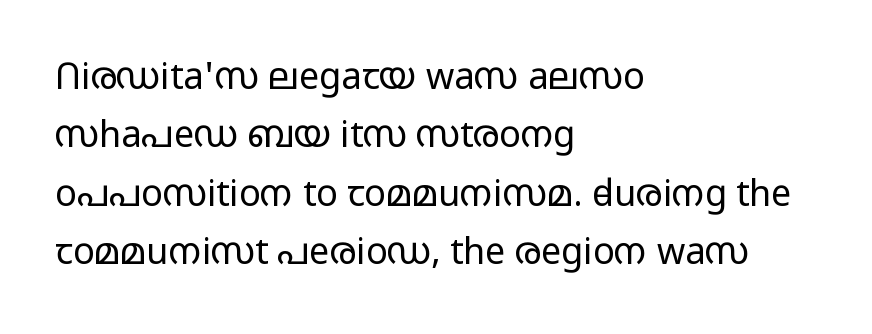
{"serif": "no", "italic": "no", "bold": "no", "weight": "light", "width": "wide", "stroke_contrast": "low", "x_height": "medium", "monospaced": "no", "underline": "no", "align": "left", "line_spacing": "normal", "line_spacing_ratio": 1.62, "letter_spacing": "normal", "letter_spacing_em": 0.0, "glyph_px": 36}
